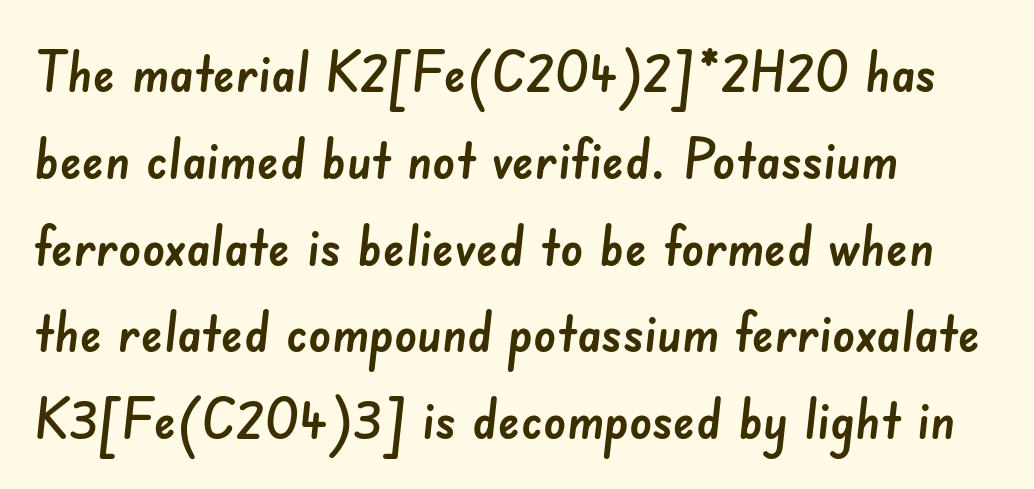
{"serif": "no", "width": "normal", "stroke_contrast": "low", "x_height": "small", "monospaced": "no", "underline": "no", "align": "left", "line_spacing": "normal", "line_spacing_ratio": 1.55, "letter_spacing": "normal", "letter_spacing_em": 0.0, "glyph_px": 56}
